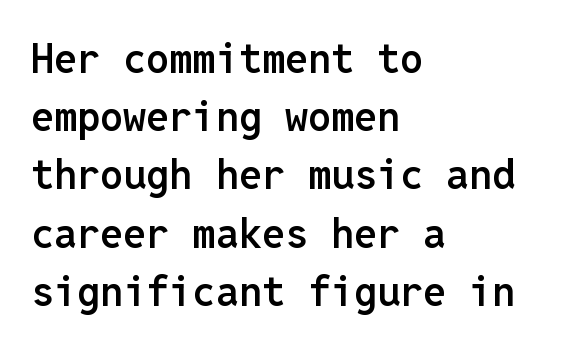
Horizontally, the lines are justified to the leading edge only. Posture: straight, roman, zero tilt. Honestly, the letter spacing is just normal — you wouldn't notice it. Here the designer chose a console-style face with uniform glyph widths.
